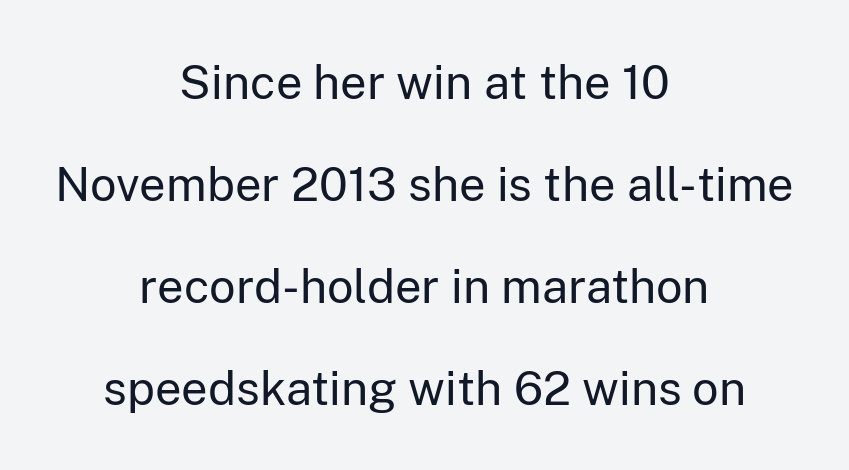
The image shows 47 px regular-weight sans-serif type, upright; set centered, loose line spacing (2.17x), normal letter spacing, not underlined; low stroke contrast and a medium x-height.
